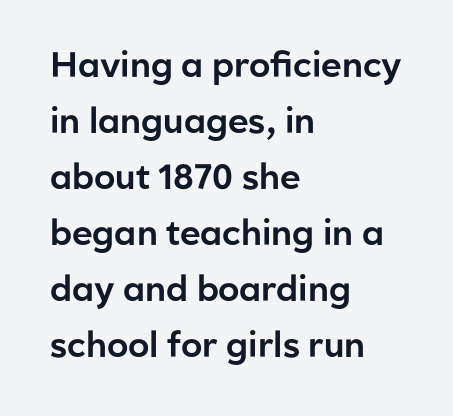
{"serif": "no", "italic": "no", "width": "normal", "stroke_contrast": "low", "x_height": "medium", "monospaced": "no", "underline": "no", "align": "left", "line_spacing": "normal", "line_spacing_ratio": 1.6, "letter_spacing": "normal", "letter_spacing_em": 0.0, "glyph_px": 35}
